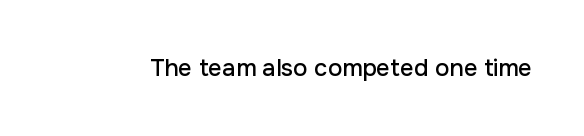
Q: Is the text italic (slanted)? A: No, it is upright.
Q: Is the text underlined? A: No.
Q: Is the spacing between letters normal or unusually wide? A: Normal.
